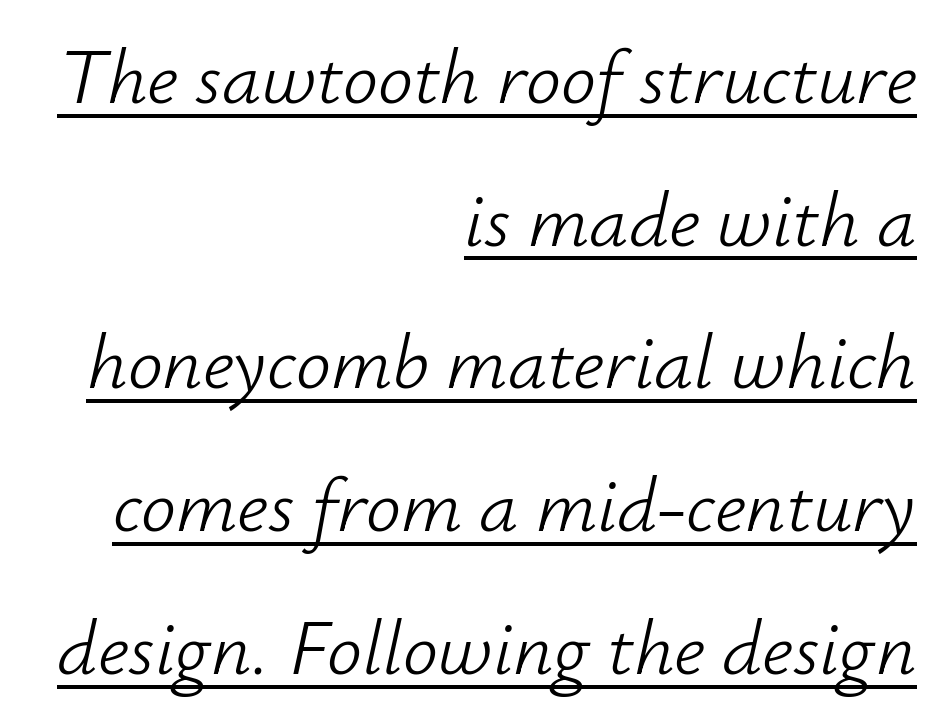
The image shows 78 px light type, italic (leaning right); set right-aligned, line spacing 1.83x, normal letter spacing, underlined; low stroke contrast and a small x-height.
